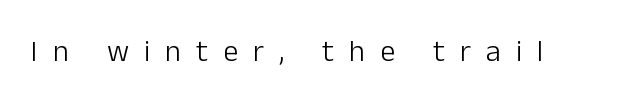
The image shows 30 px light sans-serif type, upright; set unusually wide letter spacing (+0.5 em), not underlined; low stroke contrast and a medium x-height.
